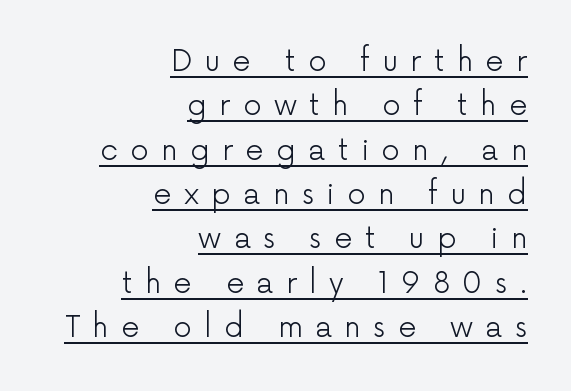
{"serif": "no", "italic": "no", "bold": "no", "weight": "light", "width": "normal", "stroke_contrast": "low", "x_height": "medium", "monospaced": "no", "underline": "yes", "align": "right", "line_spacing": "normal", "line_spacing_ratio": 1.53, "letter_spacing": "wide", "letter_spacing_em": 0.43, "glyph_px": 29}
